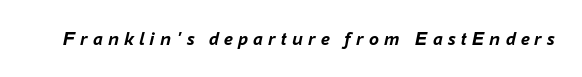
Q: Is the text bold? A: Yes.
Q: Is the text italic (slanted)? A: Yes, it leans right by about 16 degrees.
Q: Is the text underlined? A: No.
Q: Is the spacing between letters normal or unusually wide? A: Unusually wide.
